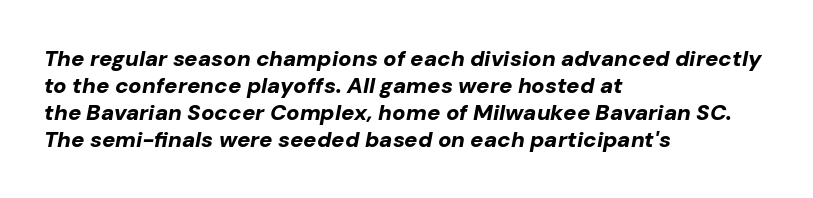
The image shows 22 px bold type, italic (leaning right); set left-aligned, line spacing 1.22x, normal letter spacing, not underlined.
